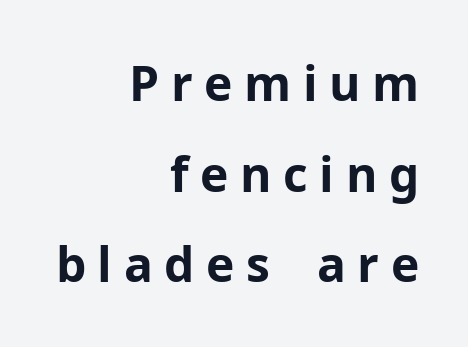
{"serif": "no", "italic": "no", "bold": "yes", "weight": "bold", "width": "normal", "stroke_contrast": "low", "x_height": "medium", "monospaced": "no", "underline": "no", "align": "right", "line_spacing_ratio": 1.89, "letter_spacing": "wide", "letter_spacing_em": 0.24, "glyph_px": 48}
